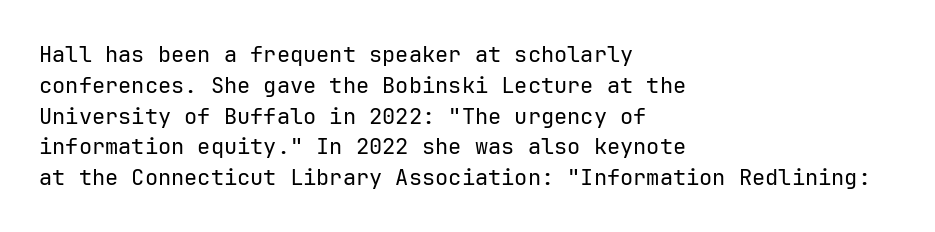
Q: Is the text bold? A: No.
Q: Is the text italic (slanted)? A: No, it is upright.
Q: Is the text underlined? A: No.
Q: How is the paragraph aligned? A: Left-aligned.
Q: Is the spacing between letters normal or unusually wide? A: Normal.
Q: Is the spacing between lines tight, normal or loose? A: Normal.
